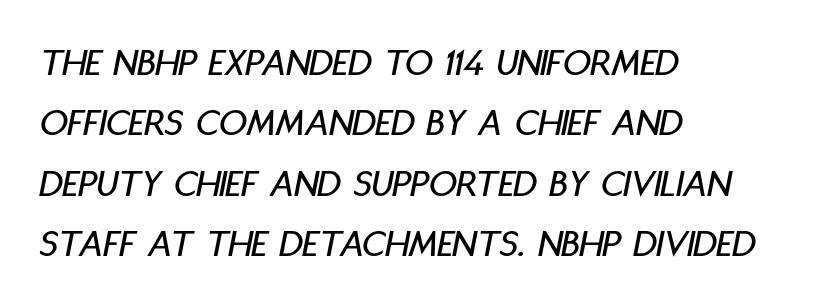
The image shows 39 px condensed type, italic (leaning right); set left-aligned, normal line spacing (1.55x), normal letter spacing, not underlined; low stroke contrast and a large x-height.
